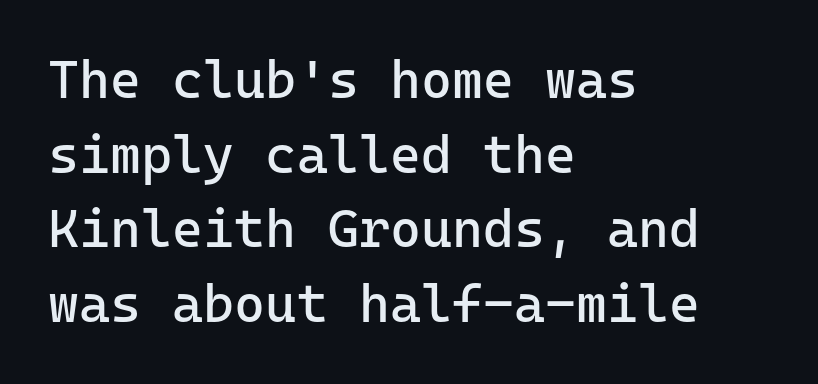
{"serif": "no", "italic": "no", "bold": "no", "weight": "regular", "width": "normal", "stroke_contrast": "low", "x_height": "medium", "monospaced": "yes", "underline": "no", "align": "left", "line_spacing": "normal", "line_spacing_ratio": 1.41, "letter_spacing": "normal", "letter_spacing_em": 0.0, "glyph_px": 53}
